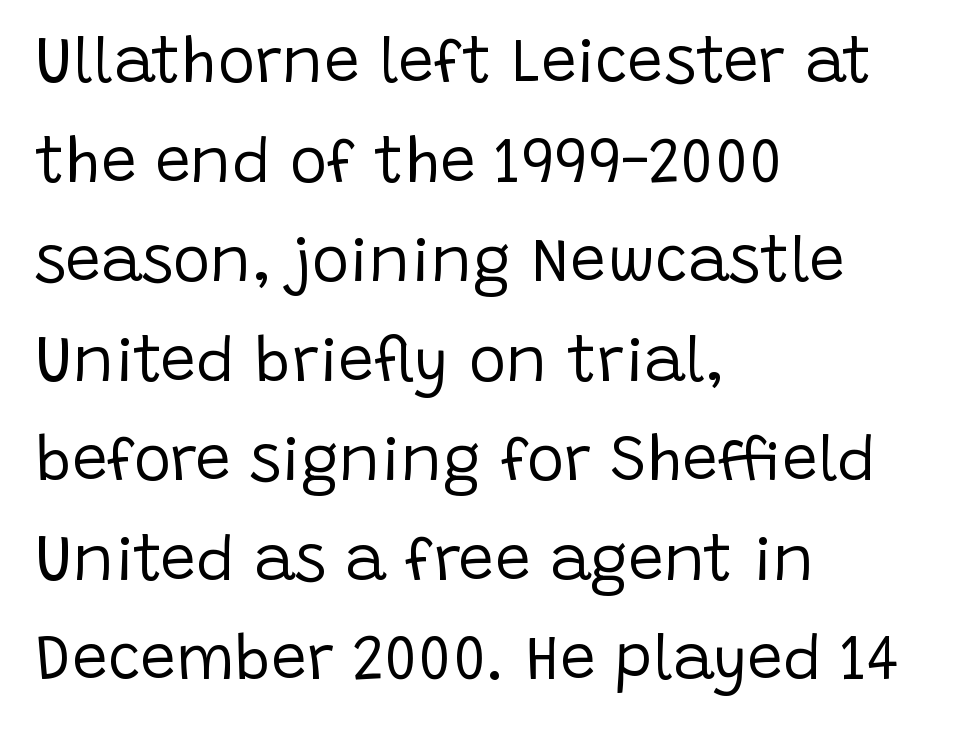
{"serif": "no", "italic": "no", "bold": "no", "weight": "regular", "width": "normal", "stroke_contrast": "low", "x_height": "large", "monospaced": "no", "underline": "no", "align": "left", "line_spacing": "normal", "line_spacing_ratio": 1.58, "letter_spacing": "normal", "letter_spacing_em": 0.0, "glyph_px": 63}
